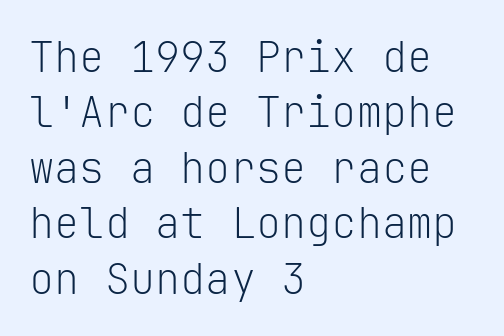
Each letter, wide or thin by design, is forced into the same width here. Successive baselines arrive at the customary interval. Note: no serifs on the glyphs. The face looks like a standard text weight, possibly lighter. This is roman type, the default non-slanted kind. Words appear dense and cohesive because spacing is normal.
